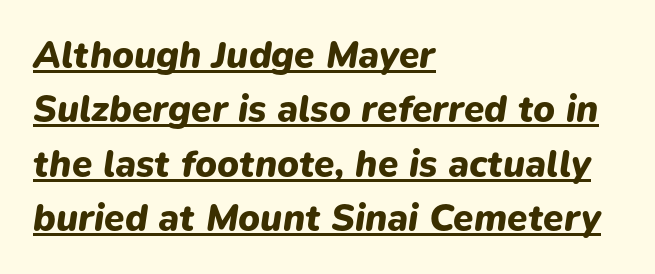
{"italic": "yes", "lean": "right", "slant_degrees": 9, "bold": "yes", "weight": "heavy", "width": "normal", "stroke_contrast": "low", "x_height": "medium", "monospaced": "no", "underline": "yes", "align": "left", "line_spacing": "normal", "line_spacing_ratio": 1.47, "letter_spacing": "normal", "letter_spacing_em": 0.0, "glyph_px": 37}
